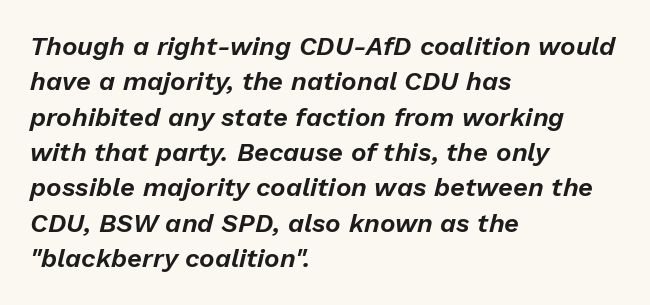
{"italic": "yes", "lean": "right", "slant_degrees": 13, "underline": "no", "align": "left", "line_spacing": "normal", "line_spacing_ratio": 1.36, "letter_spacing": "normal", "letter_spacing_em": 0.0, "glyph_px": 26}
